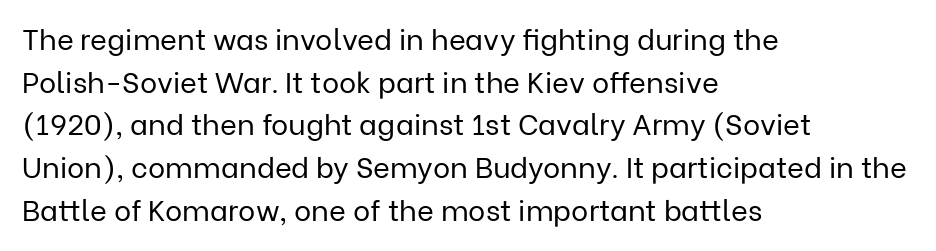
{"serif": "no", "italic": "no", "bold": "no", "weight": "regular", "width": "normal", "stroke_contrast": "low", "x_height": "medium", "monospaced": "no", "underline": "no", "align": "left", "line_spacing": "normal", "line_spacing_ratio": 1.47, "letter_spacing": "normal", "letter_spacing_em": 0.0, "glyph_px": 29}
